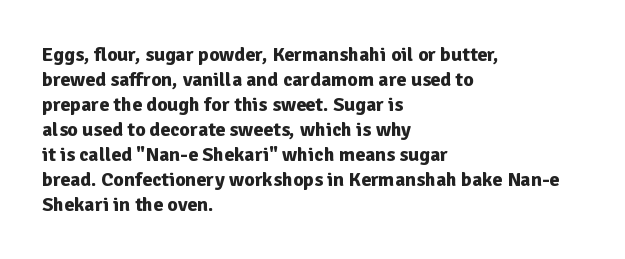
The baseline area is clear. Ordinary non-slanted type is in use. Look at the tracking — it's just the regular setting, nothing added. These lines carry a lot of weight — the face is fully bold.
